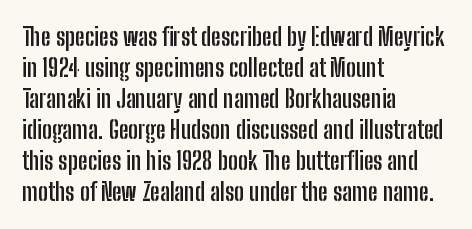
Q: Is the text bold? A: Yes.
Q: Is the text italic (slanted)? A: No, it is upright.
Q: Is the text underlined? A: No.
Q: How is the paragraph aligned? A: Left-aligned.
Q: Is the spacing between letters normal or unusually wide? A: Normal.
Q: Is the spacing between lines tight, normal or loose? A: Normal.
